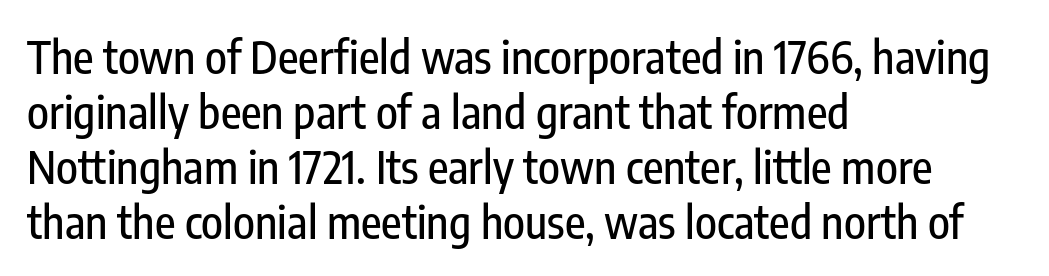
Q: Is the text italic (slanted)? A: No, it is upright.
Q: Is the typeface a serif or a sans-serif typeface? A: Sans-serif.
Q: Is the text underlined? A: No.
Q: How is the paragraph aligned? A: Left-aligned.
Q: Is the spacing between letters normal or unusually wide? A: Normal.
Q: Width (condensed, normal, or wide)? A: Condensed.
Q: Stroke contrast? A: Low.
Q: x-height? A: Medium.
Q: Monospaced? A: No.
